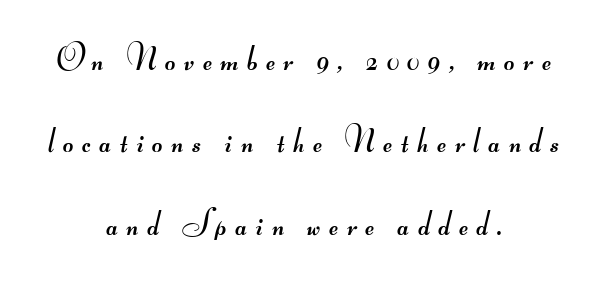
Reading down the block, each line starts at a different indent, mirrored at its end. A typesetter would call this leading open, well beyond the default. Glyph-to-glyph distance is far greater than everyday printed text. This sample has the flowing, uneven cadence of proportional lettering. The text was rendered using a sans face with plain stroke endings. The space directly below the letters is spotless.
